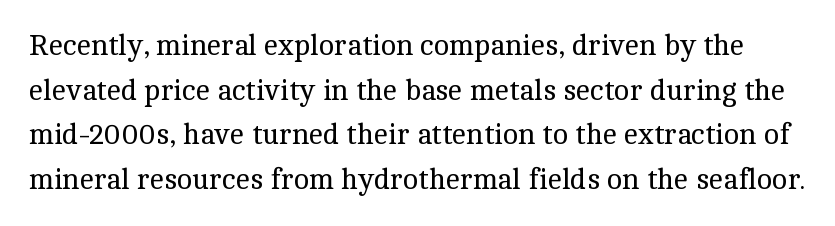
{"serif": "yes", "italic": "no", "bold": "no", "weight": "regular", "width": "normal", "x_height": "medium", "monospaced": "no", "underline": "no", "line_spacing": "normal", "line_spacing_ratio": 1.54, "letter_spacing": "normal", "letter_spacing_em": 0.0, "glyph_px": 29}
